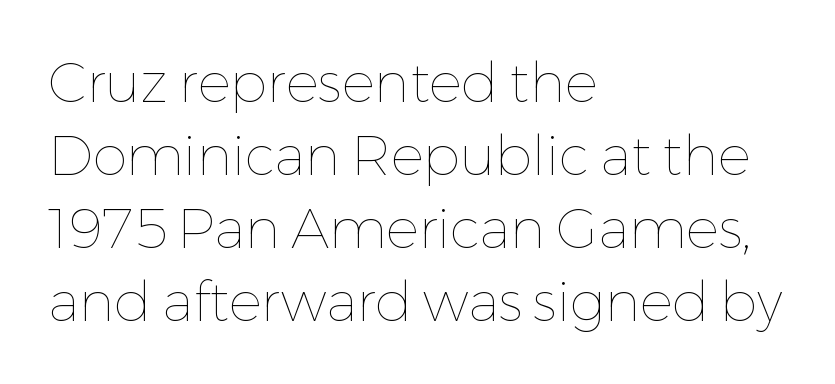
Vertical strokes here are truly vertical. Line starts are locked; line ends wander. Looks like regular typesetting: each glyph gets only the width it needs. Horizontal bands of white between lines are of average thickness. Default kerning and tracking; the words read as compact shapes.
